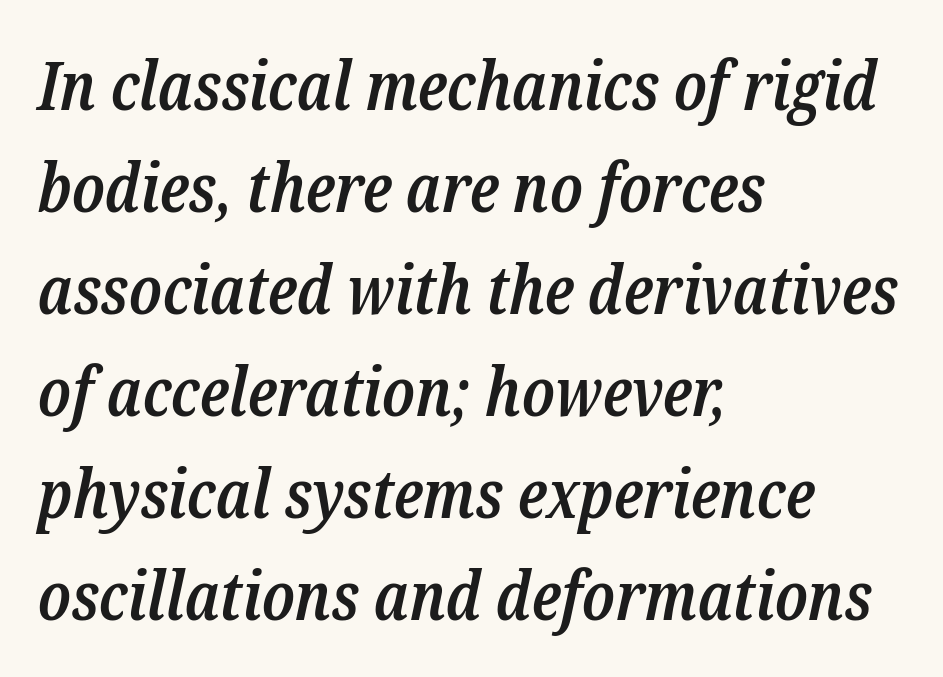
The image shows 68 px semibold, condensed serif type, italic (leaning right); set left-aligned, normal line spacing (1.5x), normal letter spacing, not underlined; low stroke contrast and a medium x-height.
